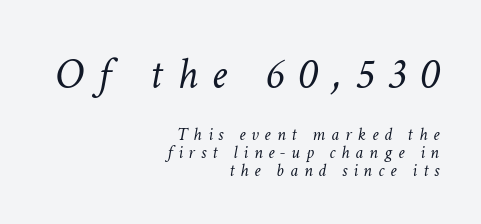
This block would grow much taller if given ordinary leading; it's compressed now. Honestly, the letter spacing is so wide it's the main thing you notice. The letters look calm and open, with moderate or lighter stems. Bigger letters appear in the top chunk; the bottom chunk is reduced.
